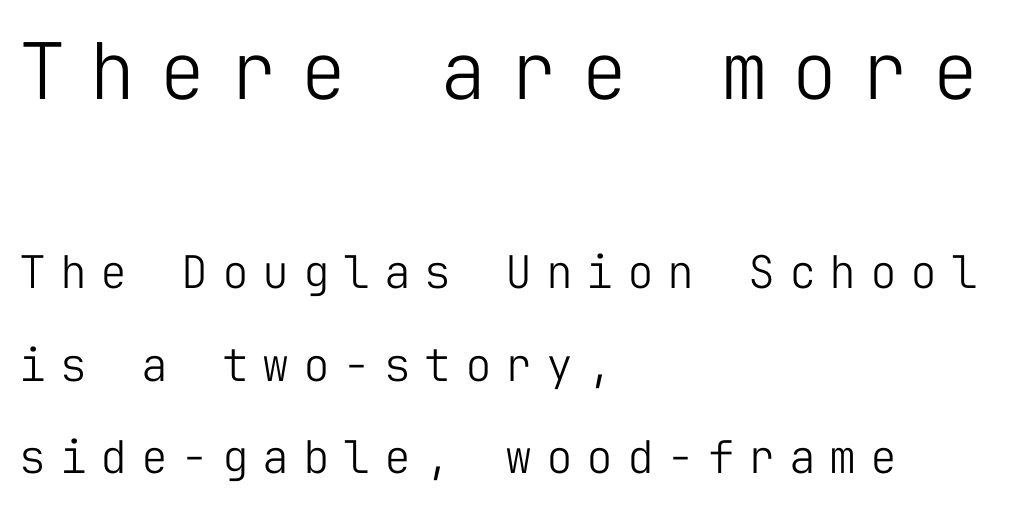
The image shows 78 px light sans-serif type, upright, monospaced; set left-aligned, loose line spacing (2.06x), unusually wide letter spacing (+0.3 em), not underlined; the first (top) block is 1.73x larger; low stroke contrast and a medium x-height.
